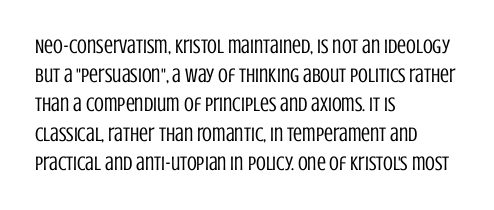
A normal amount of white space separates one row of letters from the next. The foot of each line stays bare and open. The ragged edge is on the right, which tells us the setting is flush left. This sample uses an upright cut, with every glyph sitting square on the baseline. No chunkiness to these letters — they're not bold. Does extra space separate the letters? No, they use regular spacing.
